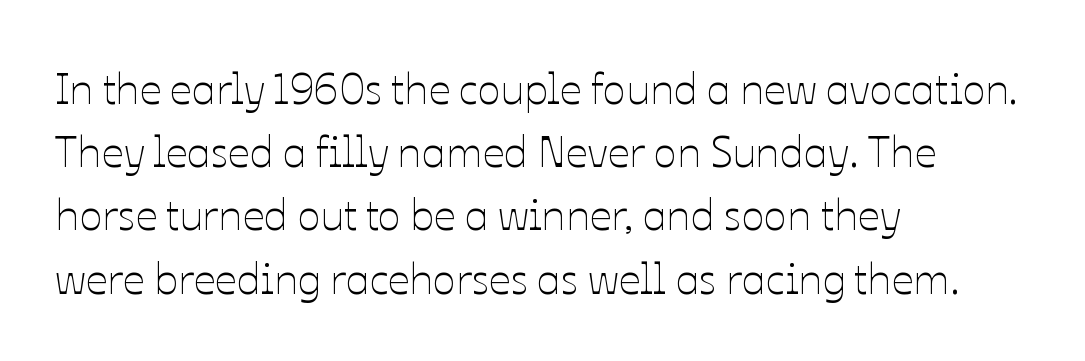
If you drew a line through each stem, it would be perfectly vertical. Each word holds together tightly as a unit, with standard inter-letter gaps. In terms of leading, this rendering sits right in the middle. Descenders are the only things crossing below the line. All the whitespace from short lines collects on the right.
